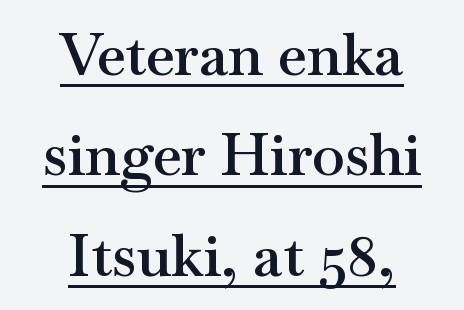
{"serif": "yes", "italic": "no", "bold": "semi", "weight": "semibold", "width": "wide", "stroke_contrast": "medium", "x_height": "small", "monospaced": "no", "underline": "yes", "align": "center", "line_spacing": "normal", "line_spacing_ratio": 1.7, "letter_spacing": "normal", "letter_spacing_em": 0.0, "glyph_px": 59}
